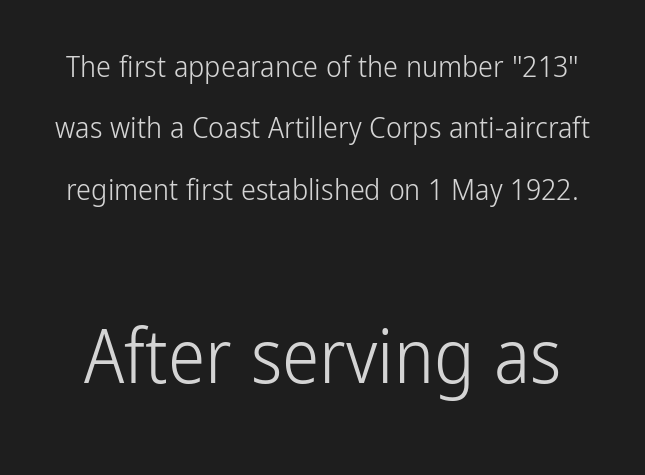
{"serif": "no", "italic": "no", "bold": "no", "weight": "light", "width": "condensed", "stroke_contrast": "low", "x_height": "medium", "monospaced": "no", "underline": "no", "line_spacing": "loose", "line_spacing_ratio": 2.05, "letter_spacing": "normal", "letter_spacing_em": 0.0, "larger_block": "second", "size_ratio": 2.5, "glyph_px": 75}
